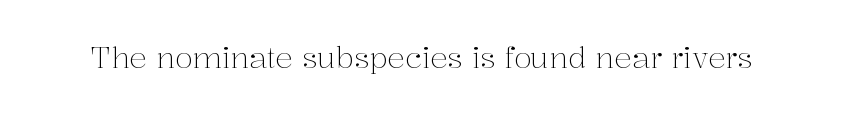
{"serif": "yes", "italic": "no", "bold": "no", "weight": "light", "width": "normal", "stroke_contrast": "medium", "x_height": "medium", "monospaced": "no", "underline": "no", "letter_spacing": "normal", "letter_spacing_em": 0.0, "glyph_px": 29}
